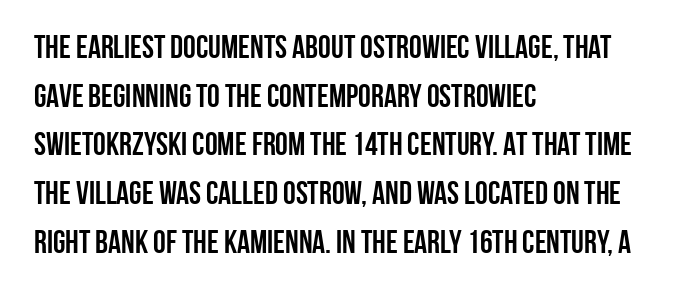
The image shows 32 px semibold, condensed sans-serif type, upright; set left-aligned, normal line spacing (1.52x), normal letter spacing, not underlined; low stroke contrast and a large x-height.
